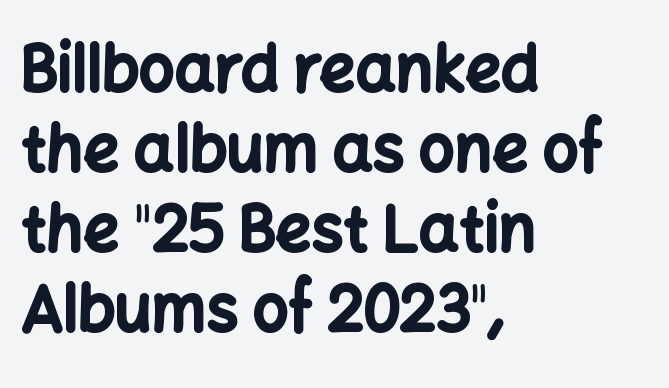
Q: Is the text bold? A: Yes.
Q: Is the text italic (slanted)? A: No, it is upright.
Q: Is the typeface a serif or a sans-serif typeface? A: Sans-serif.
Q: Is the text underlined? A: No.
Q: How is the paragraph aligned? A: Left-aligned.
Q: Is the spacing between letters normal or unusually wide? A: Normal.
Q: Is the spacing between lines tight, normal or loose? A: Normal.
Q: Width (condensed, normal, or wide)? A: Normal.
Q: Stroke contrast? A: Low.
Q: x-height? A: Medium.
Q: Monospaced? A: No.
